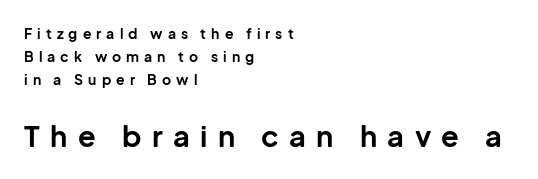
{"serif": "no", "italic": "no", "bold": "yes", "weight": "bold", "width": "normal", "stroke_contrast": "low", "x_height": "medium", "monospaced": "no", "underline": "no", "align": "left", "line_spacing": "normal", "line_spacing_ratio": 1.64, "letter_spacing": "wide", "letter_spacing_em": 0.36, "larger_block": "second", "size_ratio": 2.07, "glyph_px": 29}
